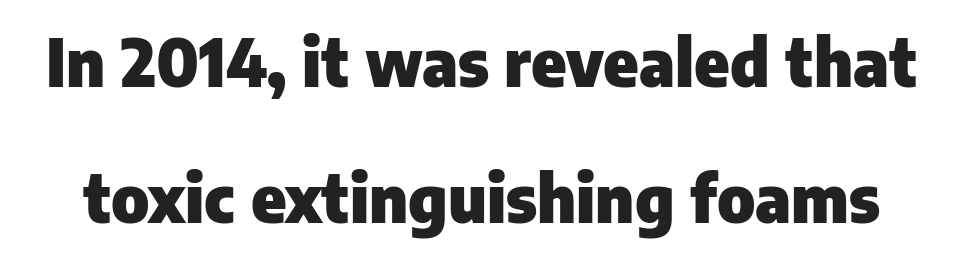
{"serif": "no", "italic": "no", "bold": "yes", "weight": "heavy", "width": "normal", "stroke_contrast": "low", "x_height": "medium", "monospaced": "no", "underline": "no", "line_spacing": "loose", "line_spacing_ratio": 2.06, "letter_spacing": "normal", "letter_spacing_em": 0.0, "glyph_px": 66}
